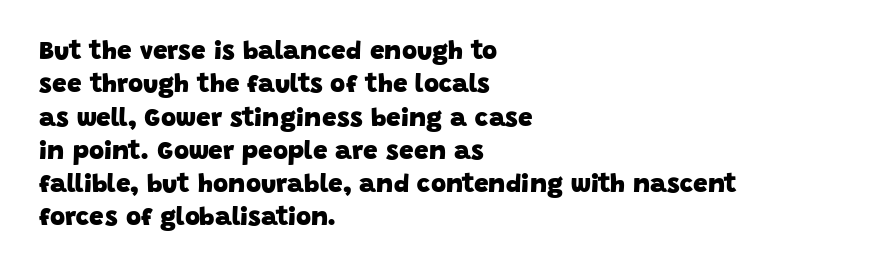
{"bold": "yes", "underline": "no", "align": "left", "line_spacing": "normal", "line_spacing_ratio": 1.28, "letter_spacing": "normal", "letter_spacing_em": 0.0, "glyph_px": 26}
